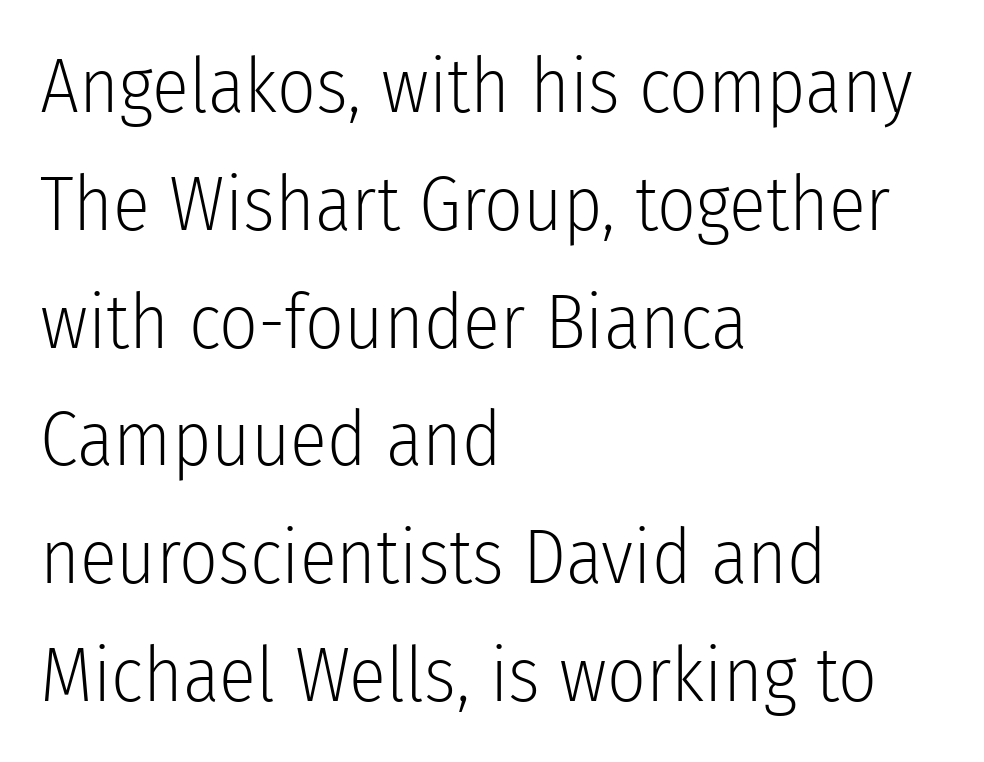
Q: Is the text bold? A: No.
Q: Is the text italic (slanted)? A: No, it is upright.
Q: Is the typeface a serif or a sans-serif typeface? A: Sans-serif.
Q: Is the text underlined? A: No.
Q: How is the paragraph aligned? A: Left-aligned.
Q: Is the spacing between letters normal or unusually wide? A: Normal.
Q: Is the spacing between lines tight, normal or loose? A: Normal.
Q: Width (condensed, normal, or wide)? A: Condensed.
Q: Stroke contrast? A: Low.
Q: x-height? A: Medium.
Q: Monospaced? A: No.
